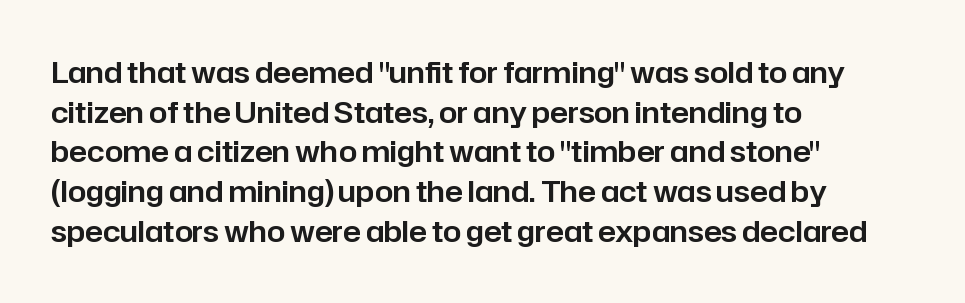
Rule under the text: the space is simply empty. Layout note: lines flush left. These lines were composed using upright roman letters. Do the characters align in a grid? No, the font is proportional. Note: no serifs on the glyphs.
